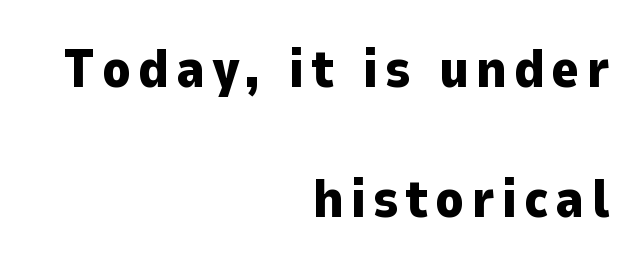
{"serif": "no", "italic": "no", "bold": "yes", "weight": "heavy", "width": "normal", "stroke_contrast": "low", "x_height": "medium", "monospaced": "no", "underline": "no", "align": "right", "line_spacing": "loose", "line_spacing_ratio": 2.45, "glyph_px": 53}
